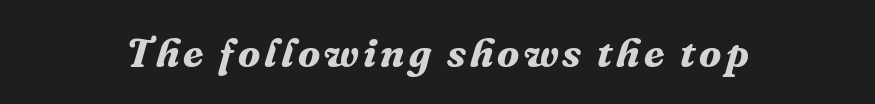
The glyphs have the mass of a bold cut. In terms of letterform style, serifs are clearly present. The gap between lines stays unmarked. You could not count columns in this text — the font is proportionally spaced. If you drew a line through each stem, it would be angled.
